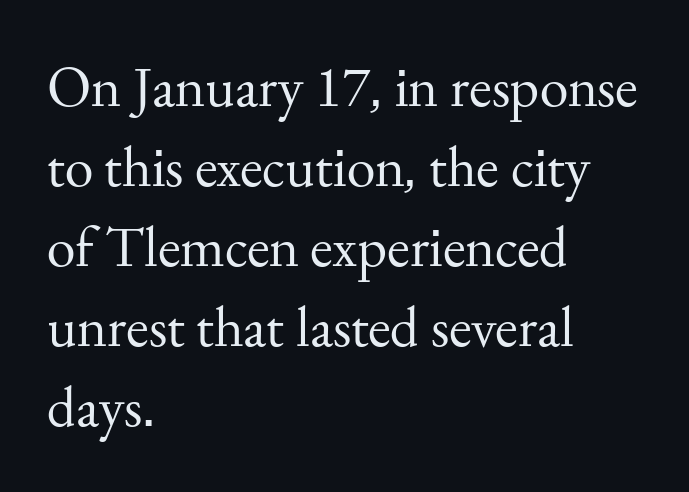
The image shows 58 px regular-weight serif type, upright; set left-aligned, normal line spacing (1.38x), normal letter spacing, not underlined; medium stroke contrast and a small x-height.
